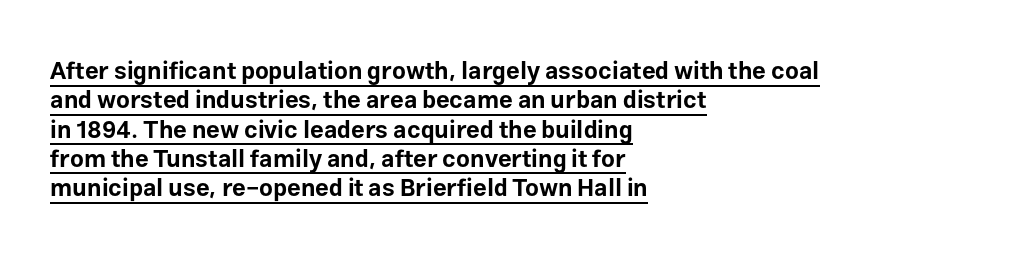
A dark, heavy texture on the line: the type is bold. Here the glyphs are tracked normally, forming tight word shapes. Notice how the stems are strictly vertical — no italics here. This rendering uses left alignment, leaving the right contour irregular.
